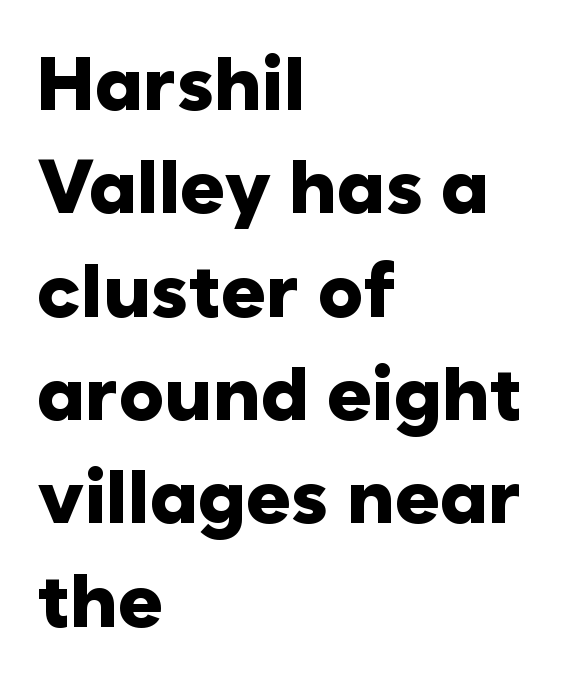
The image shows 76 px heavy sans-serif type, upright; set left-aligned, normal line spacing (1.36x), normal letter spacing, not underlined; low stroke contrast and a medium x-height.
